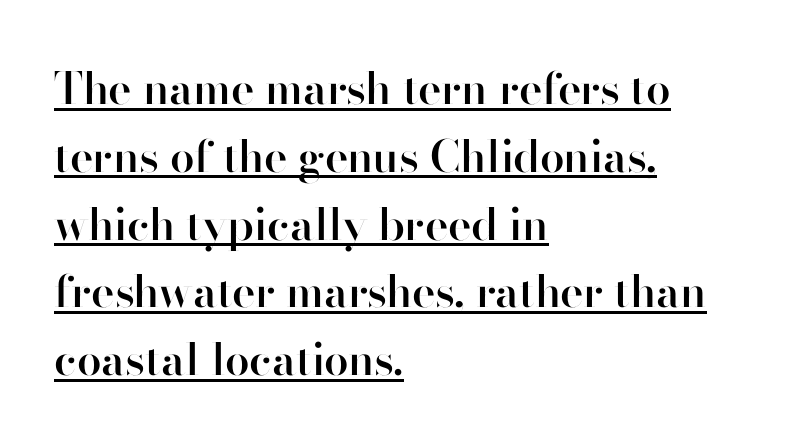
{"serif": "no", "italic": "no", "bold": "semi", "weight": "semibold", "width": "normal", "stroke_contrast": "high", "x_height": "small", "monospaced": "no", "underline": "yes", "align": "left", "line_spacing": "normal", "line_spacing_ratio": 1.54, "letter_spacing": "normal", "letter_spacing_em": 0.0, "glyph_px": 44}
